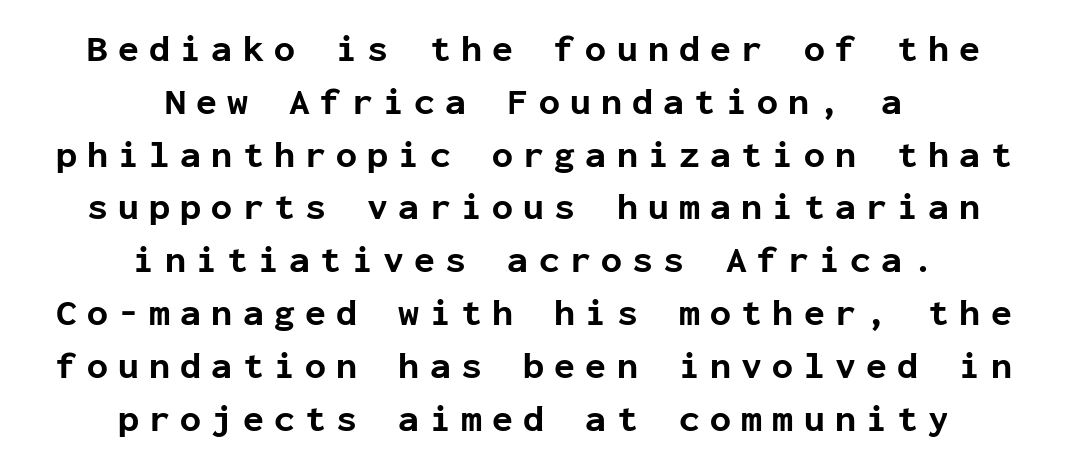
The image shows 38 px bold sans-serif type, upright, monospaced; set centered, normal line spacing (1.39x), unusually wide letter spacing (+0.27 em), not underlined; low stroke contrast and a medium x-height.
